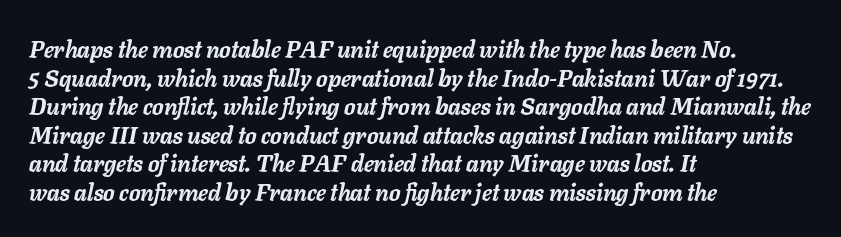
Emphasis-style slanted type is in use. These lines keep a tight, regular rhythm from letter to letter. Set as a true bold cut, around the 700 mark. Descenders hang freely into open space. Which margin do the lines hug? The left one — the right edge is uneven.
